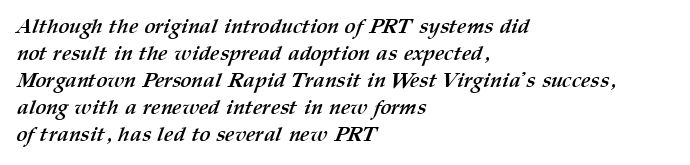
The space between consecutive lines is moderate. Left-aligned paragraph, ragged on the right. Just letters on the line, the space beneath them empty. Heft: maximum for text — a bold. Short note: letters normally spaced.
